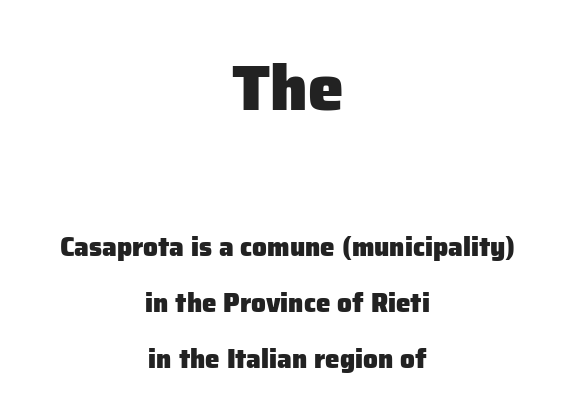
Q: Is the text bold? A: Yes.
Q: Is the text italic (slanted)? A: No, it is upright.
Q: Is the typeface a serif or a sans-serif typeface? A: Sans-serif.
Q: Is the text underlined? A: No.
Q: How is the paragraph aligned? A: Centered.
Q: Is the spacing between letters normal or unusually wide? A: Normal.
Q: Is the spacing between lines tight, normal or loose? A: Loose.
Q: Which block of text is set in a larger size, the first (top) or the second (bottom)? A: The first (top) one.
Q: Width (condensed, normal, or wide)? A: Normal.
Q: Stroke contrast? A: Low.
Q: x-height? A: Medium.
Q: Monospaced? A: No.
